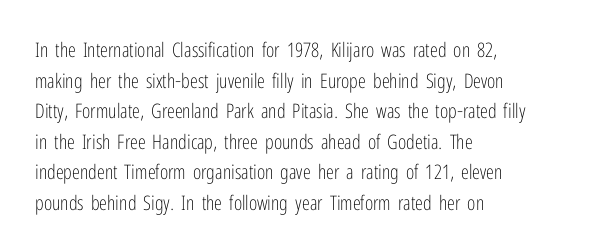
The image shows 20 px text type, upright; set left-aligned, normal line spacing (1.53x), normal letter spacing, not underlined.
